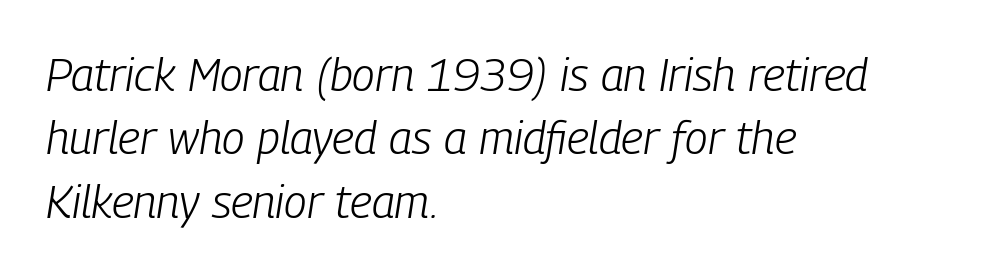
The image shows 46 px light, condensed type, italic (leaning right); set left-aligned, normal line spacing (1.38x), normal letter spacing, not underlined; low stroke contrast and a medium x-height.
